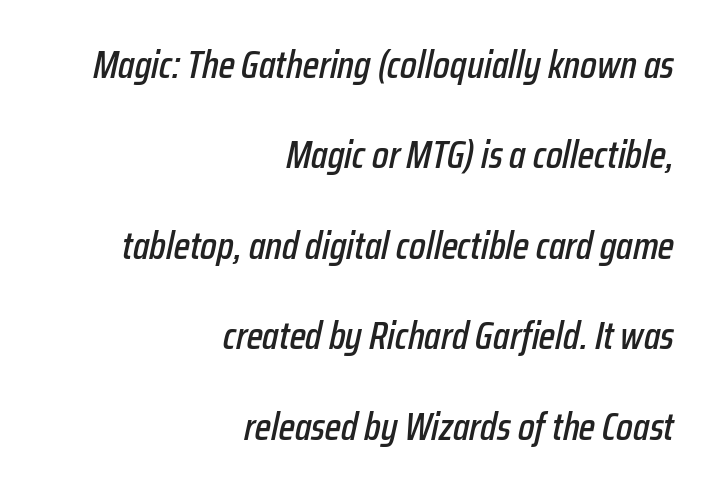
The image shows 39 px condensed type, italic (leaning right); set right-aligned, loose line spacing (2.32x), normal letter spacing, not underlined; low stroke contrast and a medium x-height.
